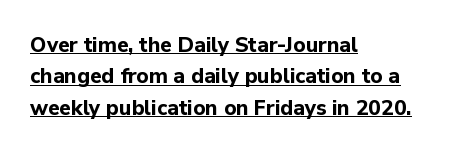
{"italic": "no", "bold": "yes", "underline": "yes", "align": "left", "line_spacing": "normal", "line_spacing_ratio": 1.5, "letter_spacing": "normal", "letter_spacing_em": 0.0, "glyph_px": 21}
